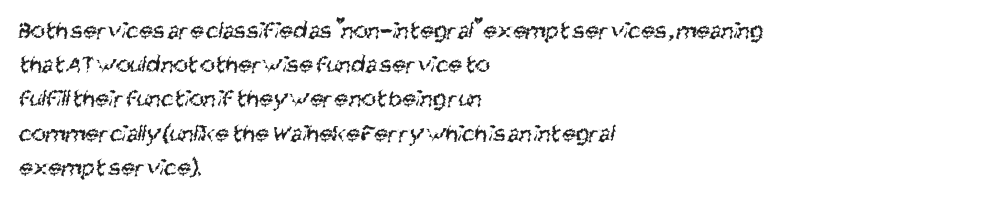
Q: Is the text bold? A: No.
Q: Is the text underlined? A: No.
Q: How is the paragraph aligned? A: Left-aligned.
Q: Is the spacing between letters normal or unusually wide? A: Normal.
Q: Is the spacing between lines tight, normal or loose? A: Normal.
